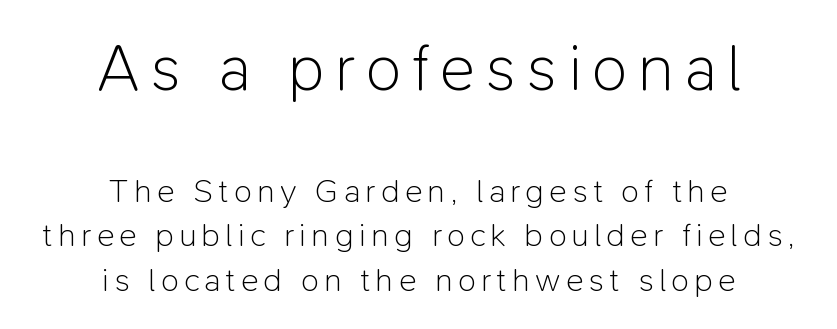
{"serif": "no", "italic": "no", "bold": "no", "weight": "light", "width": "normal", "stroke_contrast": "low", "x_height": "medium", "monospaced": "no", "underline": "no", "align": "center", "line_spacing": "normal", "line_spacing_ratio": 1.35, "larger_block": "first", "size_ratio": 2.0, "glyph_px": 66}
